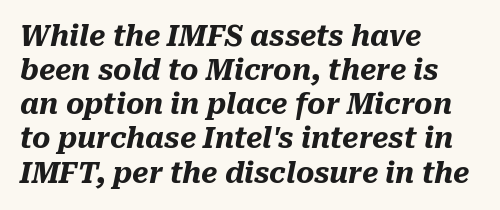
No word sits above an underline. Compared with an ordinary text face, these strokes are far heavier — a full bold. The face used here is proportionally spaced, like ordinary book or web type. Slant detected: the letters are inclined. Characters follow at the spacing the type designer built in. Reading down the block, your eye returns to a fixed left position each line.
